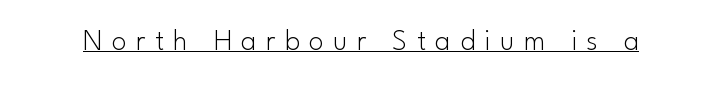
Q: Is the text bold? A: No.
Q: Is the text italic (slanted)? A: No, it is upright.
Q: Is the typeface a serif or a sans-serif typeface? A: Sans-serif.
Q: Is the text underlined? A: Yes.
Q: Is the spacing between letters normal or unusually wide? A: Unusually wide.
Q: Width (condensed, normal, or wide)? A: Normal.
Q: Stroke contrast? A: Low.
Q: x-height? A: Small.
Q: Monospaced? A: No.
